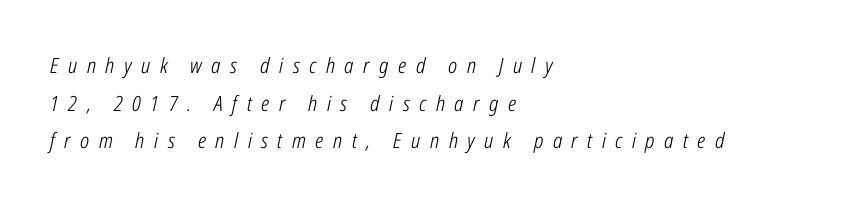
The image shows 21 px text type, italic (leaning right); set left-aligned, line spacing 1.79x, unusually wide letter spacing (+0.45 em), not underlined.
